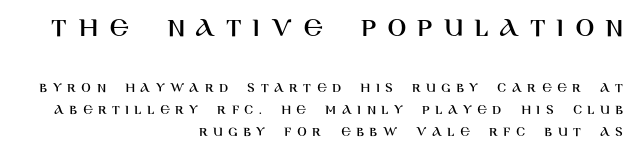
Q: Is the text italic (slanted)? A: No, it is upright.
Q: Is the typeface a serif or a sans-serif typeface? A: Sans-serif.
Q: Is the text underlined? A: No.
Q: How is the paragraph aligned? A: Right-aligned.
Q: Is the spacing between letters normal or unusually wide? A: Unusually wide.
Q: Is the spacing between lines tight, normal or loose? A: Normal.
Q: Which block of text is set in a larger size, the first (top) or the second (bottom)? A: The first (top) one.
Q: Width (condensed, normal, or wide)? A: Normal.
Q: Stroke contrast? A: High.
Q: x-height? A: Large.
Q: Monospaced? A: No.
